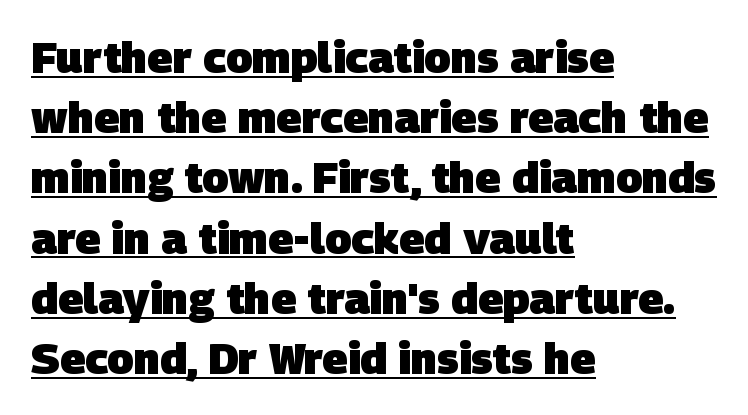
The image shows 43 px heavy sans-serif type; set left-aligned, normal line spacing (1.4x), normal letter spacing, underlined; low stroke contrast and a large x-height.
